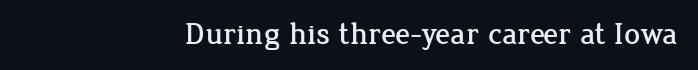
The image shows 31 px serif type, upright; set right-aligned, normal letter spacing, not underlined; low stroke contrast and a medium x-height.
